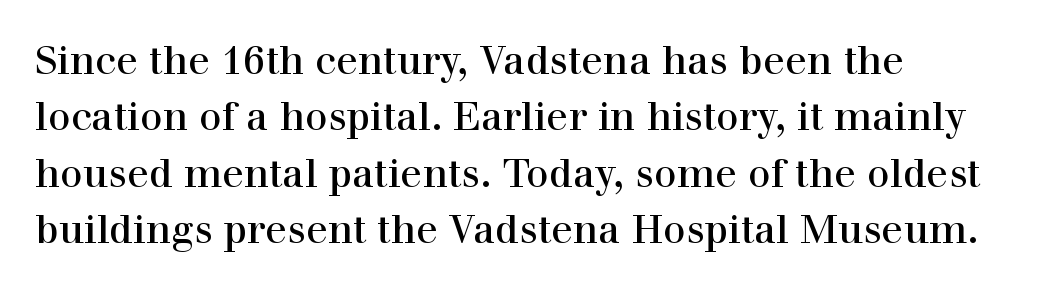
{"serif": "yes", "italic": "no", "width": "normal", "x_height": "medium", "monospaced": "no", "underline": "no", "align": "left", "line_spacing": "normal", "line_spacing_ratio": 1.41, "letter_spacing": "normal", "letter_spacing_em": 0.0, "glyph_px": 40}
